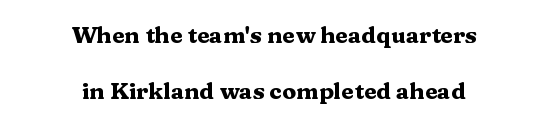
The image shows 23 px bold type, upright; set centered, loose line spacing (2.42x), normal letter spacing, not underlined.
